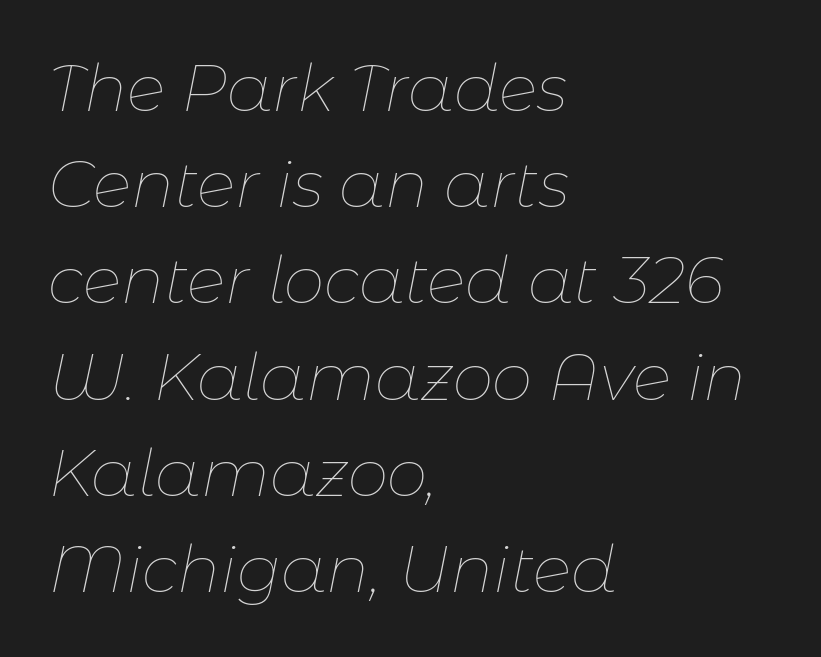
This sample keeps an unexceptional amount of space between lines. Do the characters align in a grid? No, the font is proportional. Emphasis-style slanted type is in use. No extra ink here — the face is not bold. Any mark beneath the type? The region is blank. Default kerning and tracking; the words read as compact shapes.
